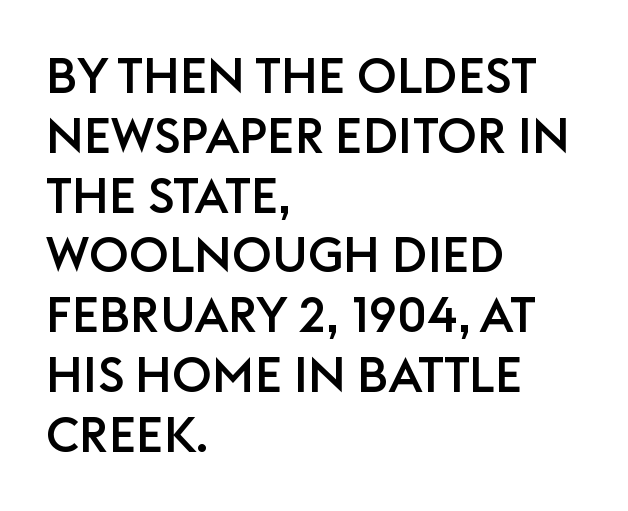
This sample uses an upright cut, with every glyph sitting square on the baseline. Each row of text sits above clean, open space. There is no visible air inserted between adjacent glyphs. The font family rendered here belongs to the sans-serif group. This sample has the flowing, uneven cadence of proportional lettering. Visually the block forms a straight wall on the left and a jagged coastline on the right.
